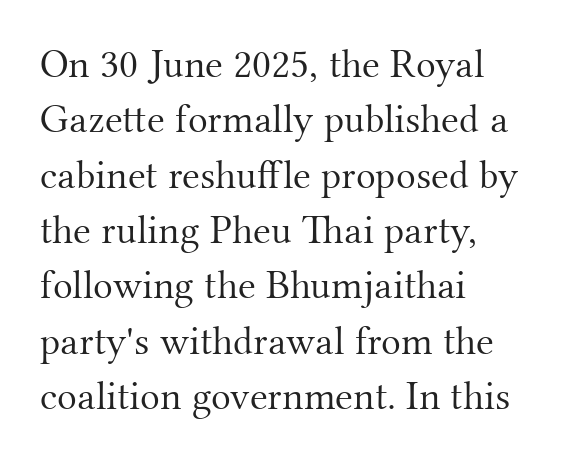
This is the regular roman posture of the typeface. Compared with typical paragraphs, the rows here are spaced about the same. Think of a printed novel: that variable character pitch is what you see here. Casual observation: everything's shoved over to the left. The rendering keeps characters at their native spacing.
